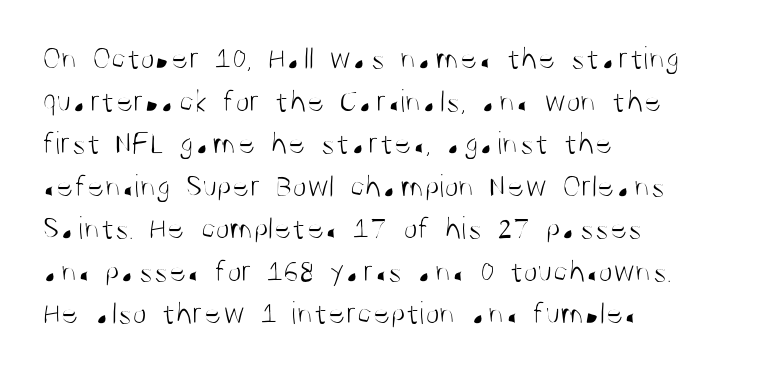
{"serif": "no", "italic": "no", "bold": "no", "weight": "light", "width": "condensed", "stroke_contrast": "medium", "x_height": "large", "monospaced": "no", "underline": "no", "align": "left", "line_spacing": "normal", "line_spacing_ratio": 1.29, "letter_spacing": "normal", "letter_spacing_em": 0.0, "glyph_px": 33}
